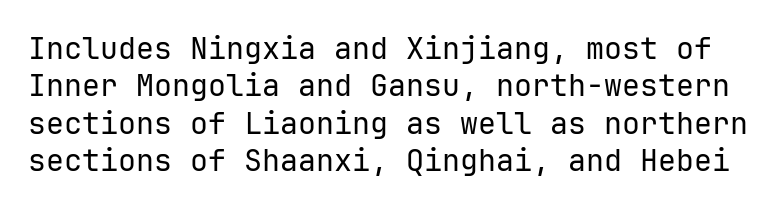
The image shows 30 px regular-weight sans-serif type, upright, monospaced; set normal line spacing (1.25x), normal letter spacing, not underlined; low stroke contrast and a medium x-height.
